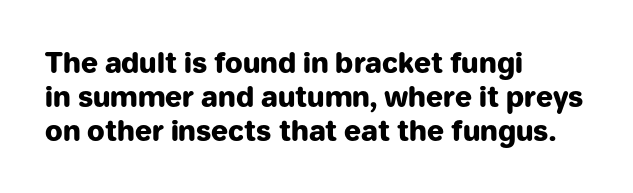
The passage shown is typed in a proportional face where columns would drift. What kind of face is this? One without serifs — a sans. Every letter is thick-stroked: bold, no question. The zone under the glyphs is completely vacant.
